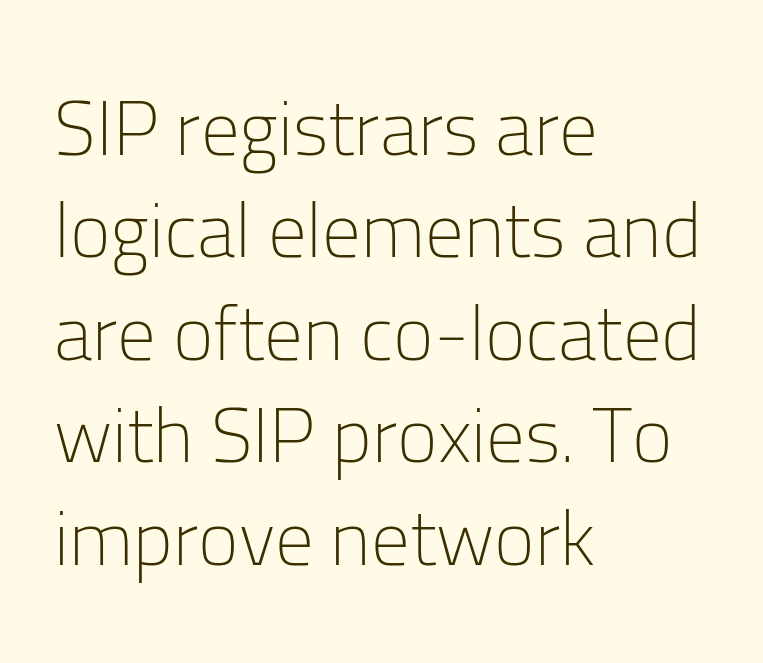
{"serif": "no", "italic": "no", "bold": "no", "weight": "light", "width": "normal", "stroke_contrast": "low", "x_height": "medium", "monospaced": "no", "underline": "no", "align": "left", "line_spacing": "normal", "line_spacing_ratio": 1.33, "letter_spacing": "normal", "letter_spacing_em": 0.0, "glyph_px": 77}
